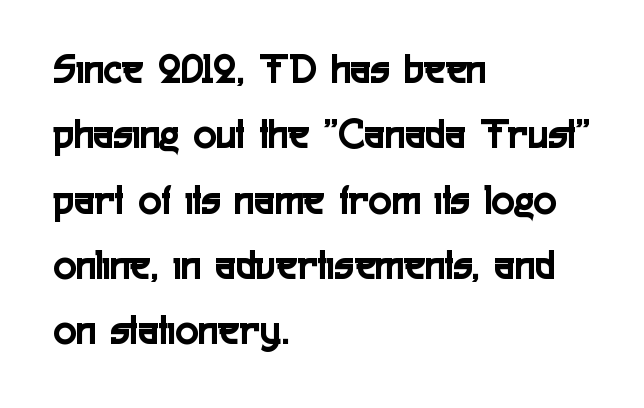
Q: Is the text italic (slanted)? A: No, it is upright.
Q: Is the typeface a serif or a sans-serif typeface? A: Sans-serif.
Q: Is the text underlined? A: No.
Q: How is the paragraph aligned? A: Left-aligned.
Q: Is the spacing between letters normal or unusually wide? A: Normal.
Q: Is the spacing between lines tight, normal or loose? A: Normal.
Q: Width (condensed, normal, or wide)? A: Condensed.
Q: x-height? A: Medium.
Q: Monospaced? A: No.
